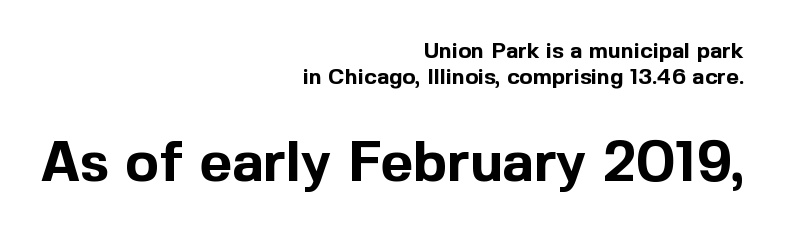
A typesetter would mark this as roman, not italic. How heavy is the stroke? Heavy — this is a bold. Honestly, there is no underline to notice here at all. The paragraph has a hard right edge and a soft left edge. Each letter's strokes conclude bluntly, with no projecting serifs. Small over large — that's the arrangement of the two blocks here.
